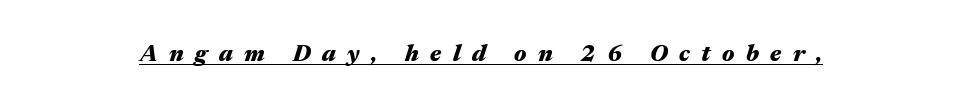
Q: Is the text bold? A: Yes.
Q: Is the text italic (slanted)? A: Yes, it leans right by about 17 degrees.
Q: Is the text underlined? A: Yes.
Q: Is the spacing between letters normal or unusually wide? A: Unusually wide.
